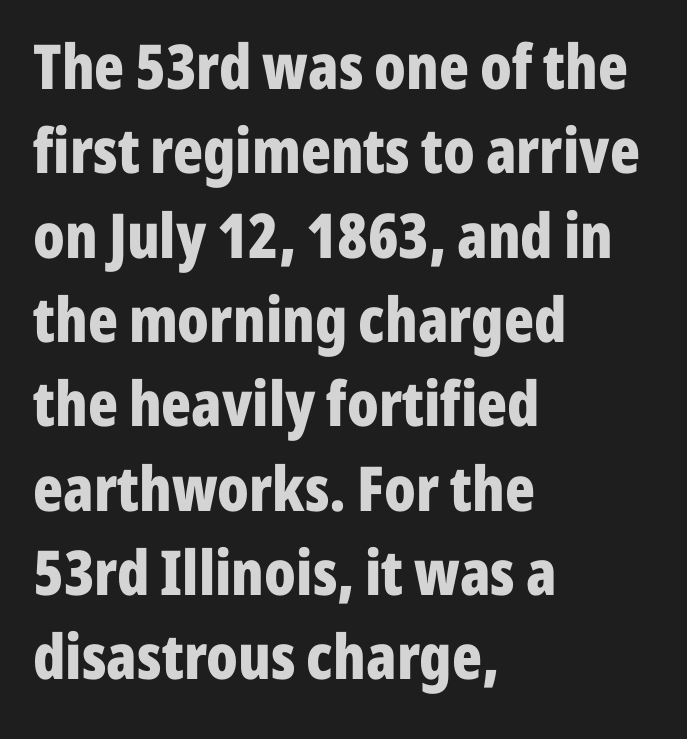
Q: Is the text bold? A: Yes.
Q: Is the text italic (slanted)? A: No, it is upright.
Q: Is the typeface a serif or a sans-serif typeface? A: Sans-serif.
Q: Is the text underlined? A: No.
Q: How is the paragraph aligned? A: Left-aligned.
Q: Is the spacing between letters normal or unusually wide? A: Normal.
Q: Is the spacing between lines tight, normal or loose? A: Normal.
Q: Width (condensed, normal, or wide)? A: Condensed.
Q: Stroke contrast? A: Low.
Q: x-height? A: Medium.
Q: Monospaced? A: No.
